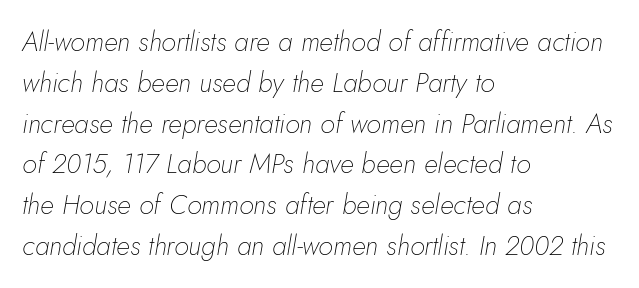
Q: Is the text bold? A: No.
Q: Is the text italic (slanted)? A: Yes, it leans right by about 5 degrees.
Q: Is the text underlined? A: No.
Q: How is the paragraph aligned? A: Left-aligned.
Q: Is the spacing between letters normal or unusually wide? A: Normal.
Q: Is the spacing between lines tight, normal or loose? A: Normal.
